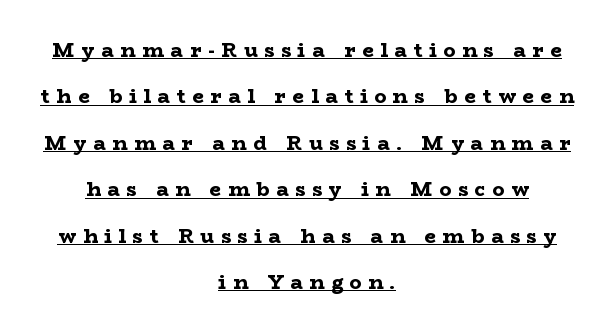
In terms of letterspacing, this is a distinctly airy, spread setting. How would I describe the line gaps? Wide and relaxed. The paragraph has two soft edges and a firm central axis. This is the regular roman posture of the typeface. Its strokes are broad and dark, the hallmark of bold type. The specimen includes a rule beneath the text block's lines.
